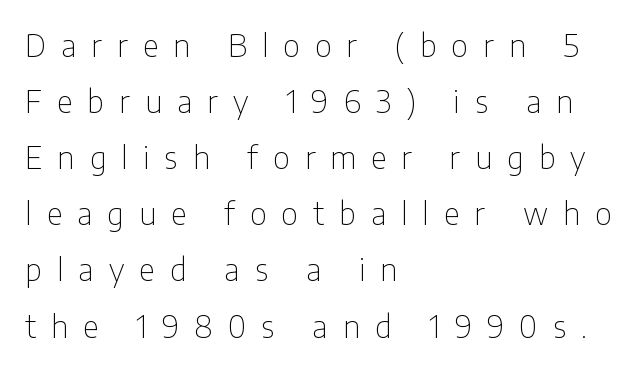
Q: Is the text bold? A: No.
Q: Is the text italic (slanted)? A: No, it is upright.
Q: Is the typeface a serif or a sans-serif typeface? A: Sans-serif.
Q: Is the text underlined? A: No.
Q: How is the paragraph aligned? A: Left-aligned.
Q: Is the spacing between letters normal or unusually wide? A: Unusually wide.
Q: Width (condensed, normal, or wide)? A: Condensed.
Q: Stroke contrast? A: Low.
Q: x-height? A: Medium.
Q: Monospaced? A: No.
